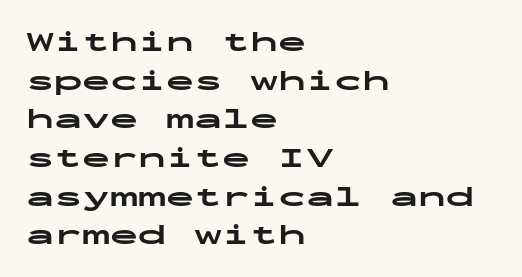
{"serif": "no", "italic": "no", "bold": "yes", "weight": "bold", "width": "wide", "stroke_contrast": "low", "x_height": "medium", "monospaced": "yes", "underline": "no", "align": "left", "line_spacing": "normal", "line_spacing_ratio": 1.38, "letter_spacing": "normal", "letter_spacing_em": 0.0, "glyph_px": 28}
